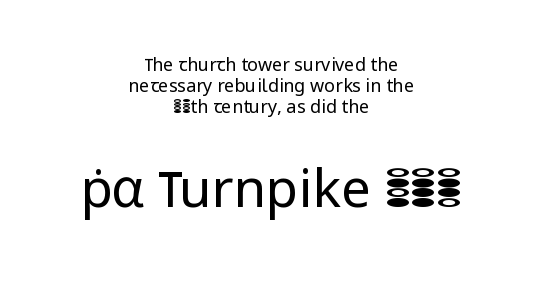
This rendering employs a face without finishing strokes, i.e., a sans-serif. Character widths vary here, with narrow letters taking less room than wide ones. The glyphs are unaccompanied by any horizontal stroke below them. Ordinary non-slanted type is in use. Honestly, the letter spacing is just normal — you wouldn't notice it.
